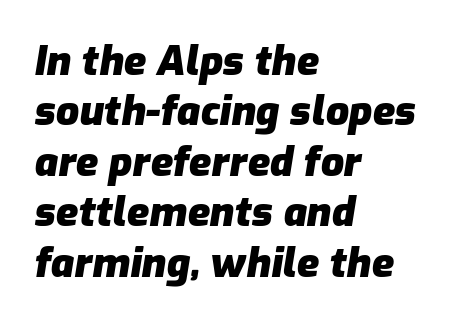
A typesetter would call this proportional, since set widths differ per character. Slanted lettering throughout. Short and long lines alike share a common starting point at left. Is the type bold? Yes — the strokes are clearly thick and heavy. The zone under the glyphs is completely vacant.
